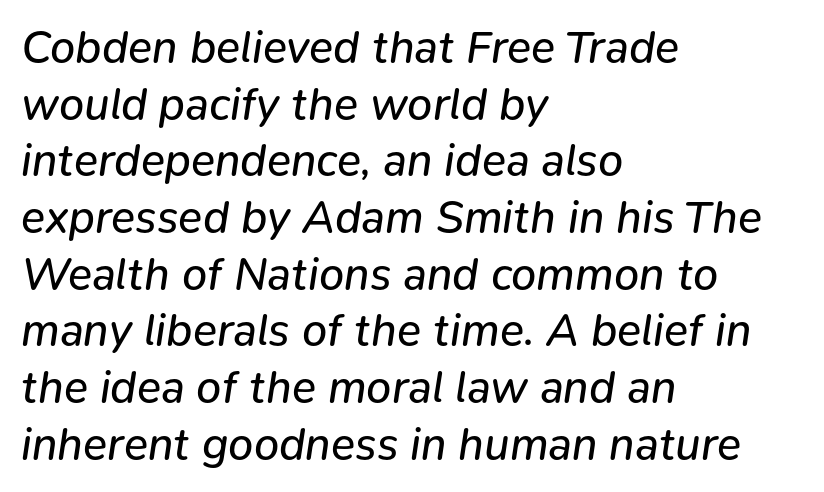
Note the varied advance widths — an 'i' is clearly narrower than an 'm'. The glyphs are unaccompanied by any horizontal stroke below them. Italic: yes, the glyphs are oblique. The block of text has a typical density, with ordinary space between rows. The weight would be labelled regular, book, light, or lighter still. Short note: letters normally spaced.
